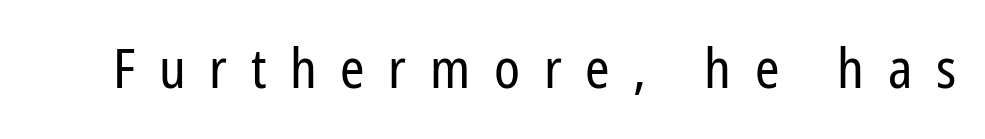
Q: Is the text bold? A: No.
Q: Is the text italic (slanted)? A: No, it is upright.
Q: Is the typeface a serif or a sans-serif typeface? A: Sans-serif.
Q: Is the text underlined? A: No.
Q: Is the spacing between letters normal or unusually wide? A: Unusually wide.
Q: Width (condensed, normal, or wide)? A: Condensed.
Q: Stroke contrast? A: Low.
Q: x-height? A: Medium.
Q: Monospaced? A: No.
